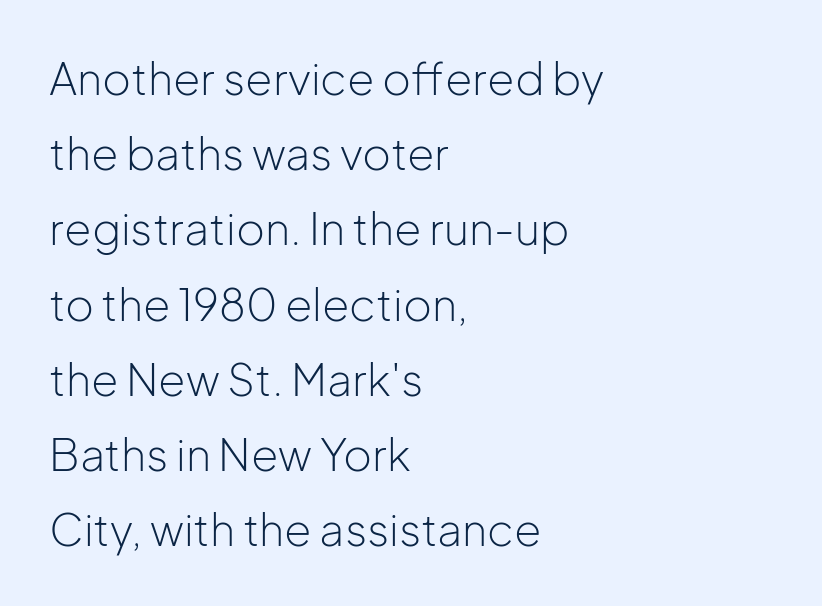
{"serif": "no", "italic": "no", "bold": "no", "weight": "light", "width": "normal", "stroke_contrast": "low", "x_height": "medium", "monospaced": "no", "underline": "no", "align": "left", "line_spacing_ratio": 1.71, "letter_spacing": "normal", "letter_spacing_em": 0.0, "glyph_px": 44}
